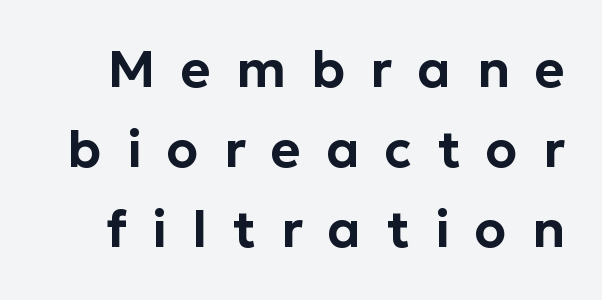
Q: Is the text italic (slanted)? A: No, it is upright.
Q: Is the typeface a serif or a sans-serif typeface? A: Sans-serif.
Q: Is the text underlined? A: No.
Q: Is the spacing between letters normal or unusually wide? A: Unusually wide.
Q: Is the spacing between lines tight, normal or loose? A: Normal.
Q: Width (condensed, normal, or wide)? A: Normal.
Q: Stroke contrast? A: Low.
Q: x-height? A: Medium.
Q: Monospaced? A: No.
